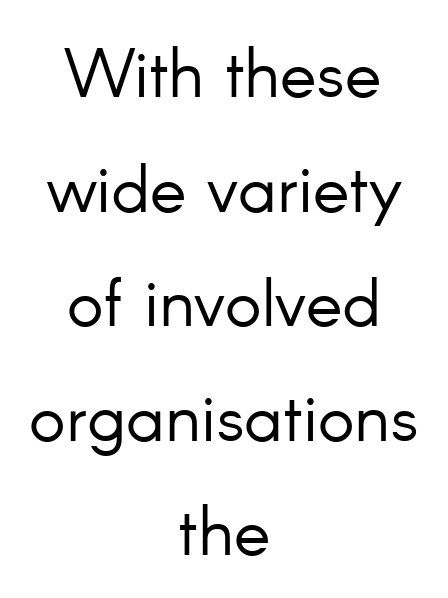
Q: Is the text bold? A: No.
Q: Is the text italic (slanted)? A: No, it is upright.
Q: Is the typeface a serif or a sans-serif typeface? A: Sans-serif.
Q: Is the text underlined? A: No.
Q: How is the paragraph aligned? A: Centered.
Q: Is the spacing between letters normal or unusually wide? A: Normal.
Q: Is the spacing between lines tight, normal or loose? A: Normal.
Q: Width (condensed, normal, or wide)? A: Normal.
Q: Stroke contrast? A: Low.
Q: x-height? A: Small.
Q: Monospaced? A: No.
